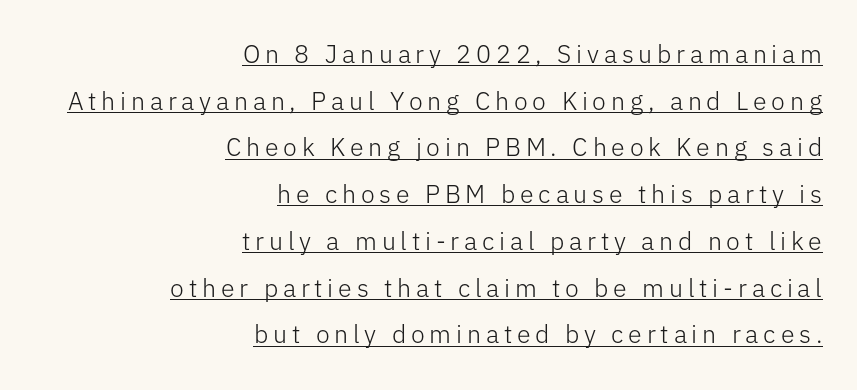
If you drew a ruler down the right edge, every line would touch it. Letters have the restrained weight of plain body copy at most. In designer terms, the underline attribute is active on this setting. You can tell it's not italic because the verticals are truly vertical.
